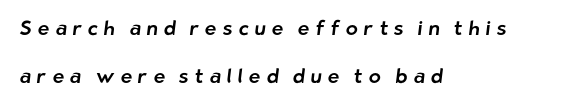
Descenders hang freely into open space. In CSS terms this would be text-align: left. Notice the wide empty band between every row — that's loose leading. Tracking here is generous; glyphs stand well apart from one another.
